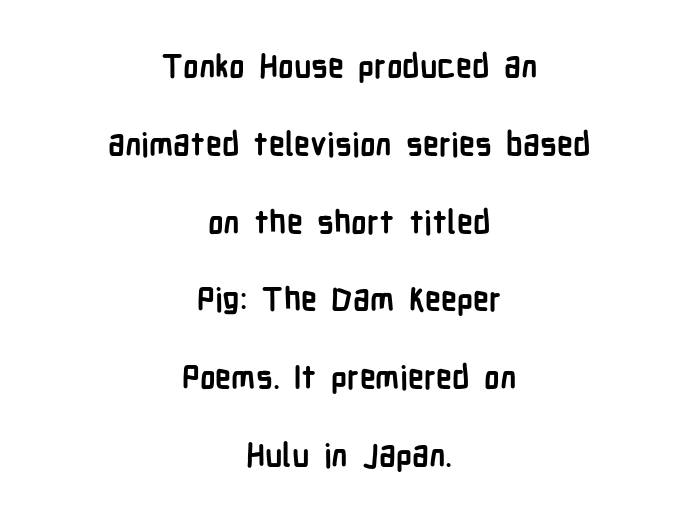
The image shows 32 px semibold, condensed sans-serif type, upright; set centered, loose line spacing (2.43x), normal letter spacing, not underlined; low stroke contrast and a medium x-height.
